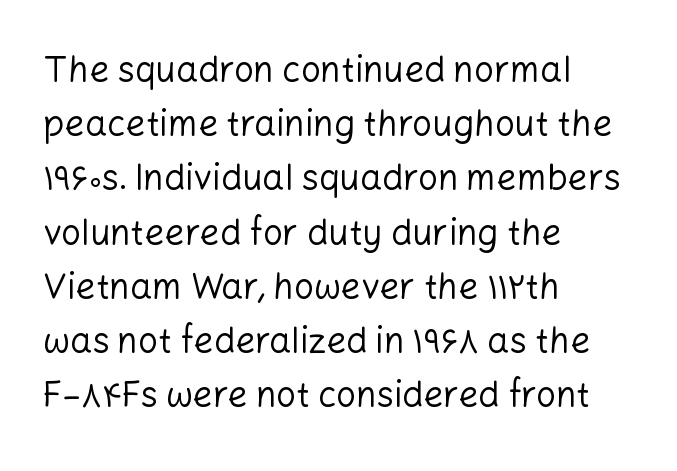
A bare baseline throughout the passage. There is no visible air inserted between adjacent glyphs. Proportional: the letters do not fall into vertical columns. Evenly set lines give the paragraph a standard silhouette. You can tell it's not italic because the verticals are truly vertical. What kind of face is this? One without serifs — a sans.
